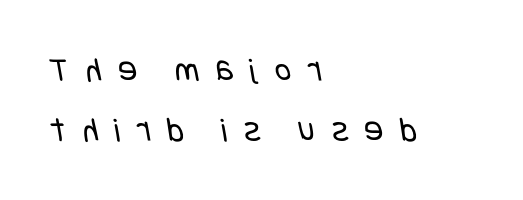
Each line starts at the same left margin while the right side varies. Clear beneath every line of the passage. Observe the wide spacing: letters keep a clear distance from each other. Regarding serifs, this sample does without them.
